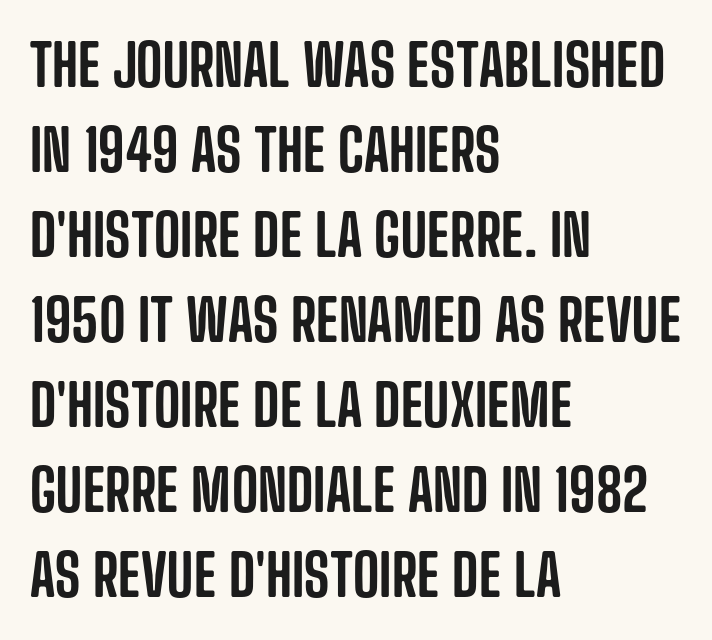
The image shows 57 px condensed sans-serif type, upright; set left-aligned, normal line spacing (1.49x), normal letter spacing, not underlined; low stroke contrast and a large x-height.
